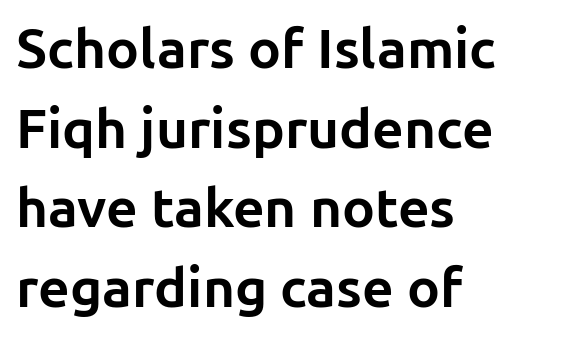
The characters look thick and weighty, a clear bold. Each letter keeps its own natural width here, so spacing adapts to shape. Style check: upright. Left-aligned paragraph, ragged on the right.
